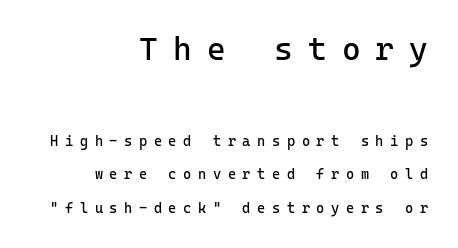
The characters are drawn with everyday or finer stroke widths. Think of a typewriter: that constant character pitch is what you see here. Interline gaps are noticeably wide in this sample. The baseline area is clear. Every character sits straight up, as roman type does. The letterforms stand isolated, each surrounded by extra space.
